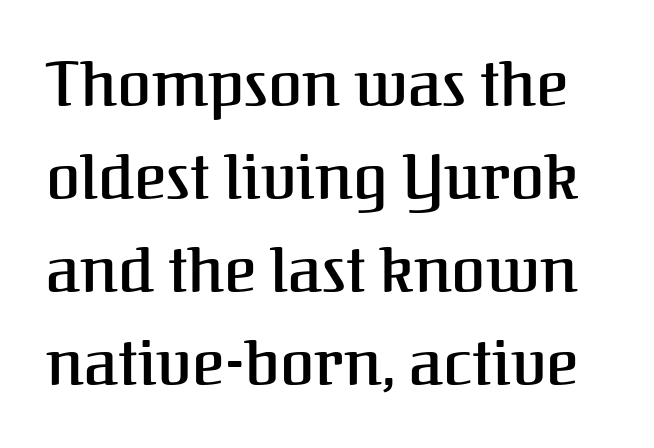
{"serif": "yes", "italic": "no", "width": "normal", "stroke_contrast": "medium", "x_height": "medium", "monospaced": "no", "underline": "no", "line_spacing": "normal", "line_spacing_ratio": 1.5, "letter_spacing": "normal", "letter_spacing_em": 0.0, "glyph_px": 62}
